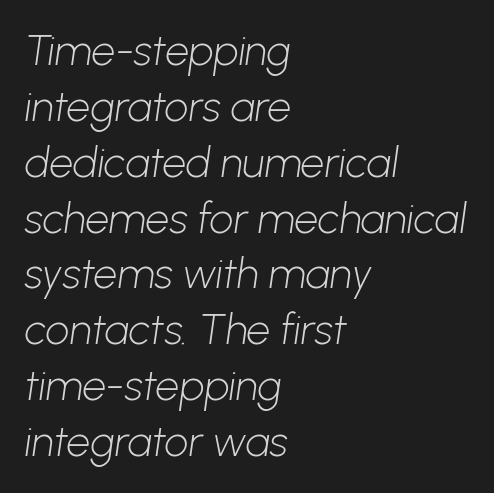
Q: Is the text bold? A: No.
Q: Is the typeface a serif or a sans-serif typeface? A: Sans-serif.
Q: Is the text underlined? A: No.
Q: How is the paragraph aligned? A: Left-aligned.
Q: Is the spacing between letters normal or unusually wide? A: Normal.
Q: Is the spacing between lines tight, normal or loose? A: Normal.
Q: Width (condensed, normal, or wide)? A: Normal.
Q: Stroke contrast? A: Low.
Q: x-height? A: Medium.
Q: Monospaced? A: No.
